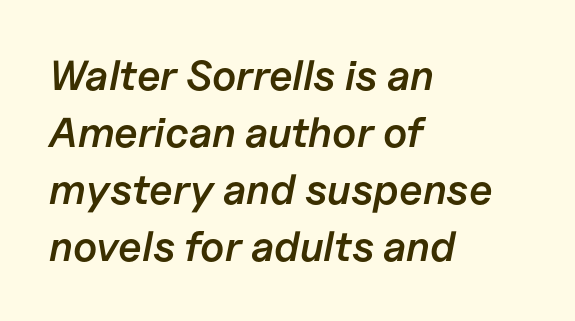
The image shows 42 px semibold type, italic (leaning right); set left-aligned, normal line spacing (1.36x), normal letter spacing, not underlined; low stroke contrast and a medium x-height.
